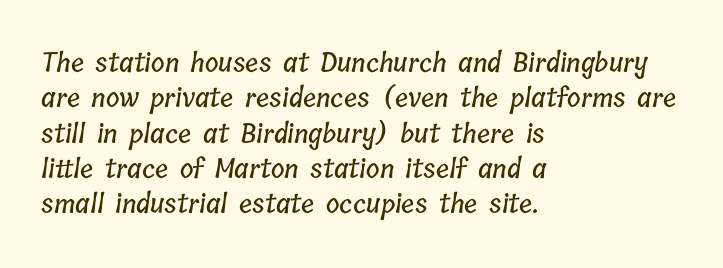
Q: Is the text underlined? A: No.
Q: How is the paragraph aligned? A: Left-aligned.
Q: Is the spacing between letters normal or unusually wide? A: Normal.
Q: Is the spacing between lines tight, normal or loose? A: Normal.
